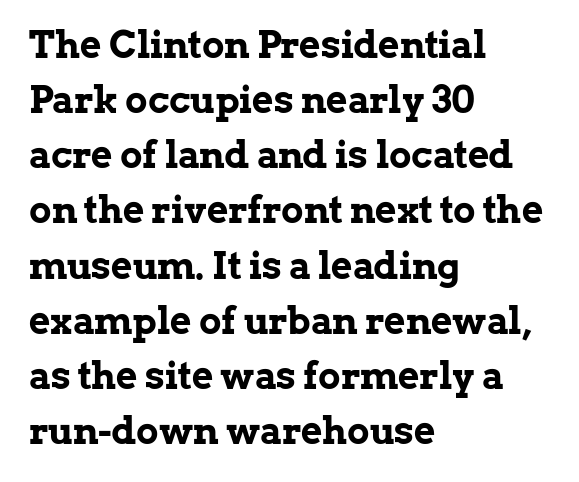
Q: Is the text bold? A: Yes.
Q: Is the text italic (slanted)? A: No, it is upright.
Q: Is the typeface a serif or a sans-serif typeface? A: Serif.
Q: Is the text underlined? A: No.
Q: How is the paragraph aligned? A: Left-aligned.
Q: Is the spacing between letters normal or unusually wide? A: Normal.
Q: Is the spacing between lines tight, normal or loose? A: Normal.
Q: Width (condensed, normal, or wide)? A: Normal.
Q: Stroke contrast? A: Low.
Q: x-height? A: Medium.
Q: Monospaced? A: No.
